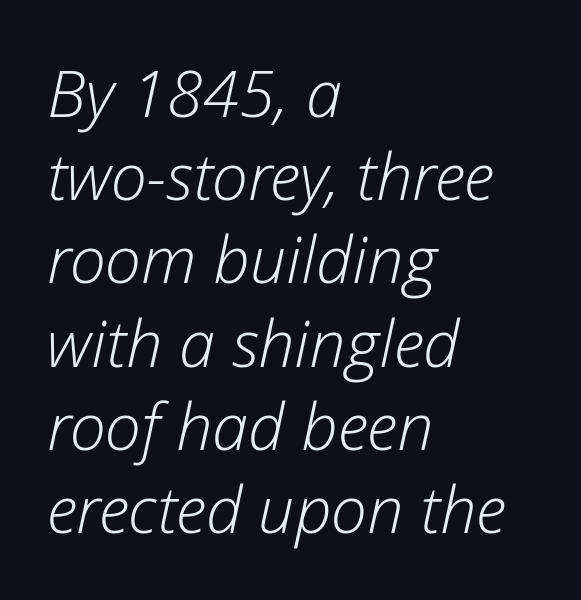
{"italic": "yes", "lean": "right", "slant_degrees": 12, "bold": "no", "weight": "light", "width": "normal", "stroke_contrast": "low", "x_height": "medium", "monospaced": "no", "underline": "no", "align": "left", "line_spacing": "normal", "line_spacing_ratio": 1.28, "letter_spacing": "normal", "letter_spacing_em": 0.0, "glyph_px": 65}
